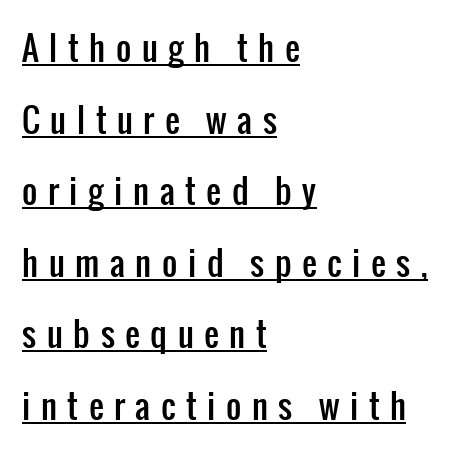
{"serif": "no", "italic": "no", "width": "condensed", "stroke_contrast": "low", "x_height": "medium", "monospaced": "no", "underline": "yes", "align": "left", "line_spacing": "loose", "line_spacing_ratio": 2.17, "letter_spacing": "wide", "letter_spacing_em": 0.32, "glyph_px": 33}
